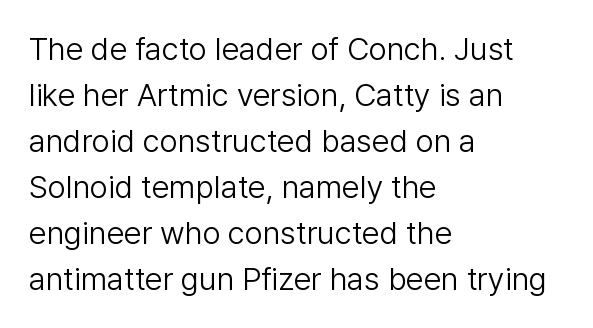
{"serif": "no", "italic": "no", "bold": "no", "weight": "light", "width": "normal", "stroke_contrast": "low", "x_height": "medium", "monospaced": "no", "underline": "no", "align": "left", "line_spacing": "normal", "line_spacing_ratio": 1.44, "letter_spacing": "normal", "letter_spacing_em": 0.0, "glyph_px": 32}
